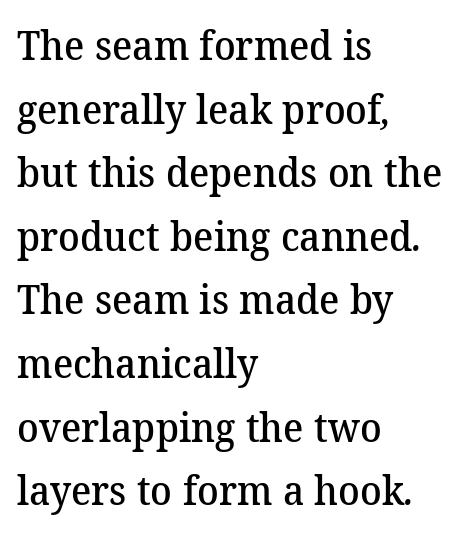
Q: Is the text bold? A: Semi-bold.
Q: Is the typeface a serif or a sans-serif typeface? A: Serif.
Q: Is the text underlined? A: No.
Q: How is the paragraph aligned? A: Left-aligned.
Q: Is the spacing between letters normal or unusually wide? A: Normal.
Q: Is the spacing between lines tight, normal or loose? A: Normal.
Q: Width (condensed, normal, or wide)? A: Normal.
Q: Stroke contrast? A: Medium.
Q: x-height? A: Medium.
Q: Monospaced? A: No.
